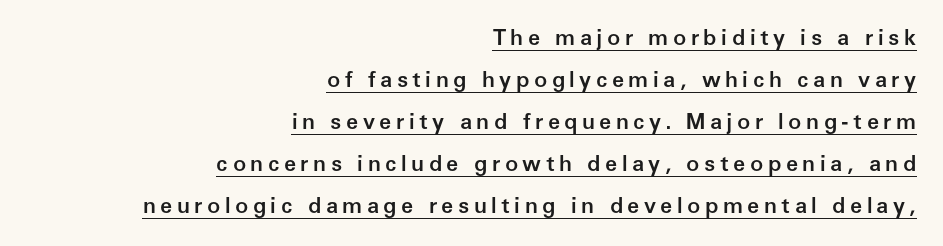
Q: Is the text bold? A: Semi-bold.
Q: Is the text italic (slanted)? A: No, it is upright.
Q: Is the text underlined? A: Yes.
Q: How is the paragraph aligned? A: Right-aligned.
Q: Is the spacing between letters normal or unusually wide? A: Unusually wide.
Q: Is the spacing between lines tight, normal or loose? A: Loose.
